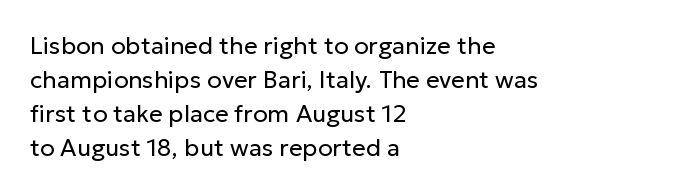
{"italic": "no", "bold": "no", "underline": "no", "align": "left", "line_spacing": "normal", "line_spacing_ratio": 1.41, "letter_spacing": "normal", "letter_spacing_em": 0.0, "glyph_px": 24}
